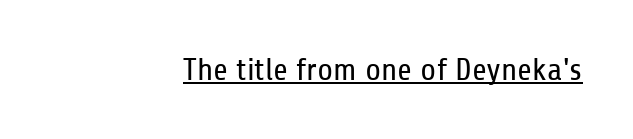
The image shows 32 px regular-weight, condensed sans-serif type, upright; set normal letter spacing, underlined; low stroke contrast and a medium x-height.
